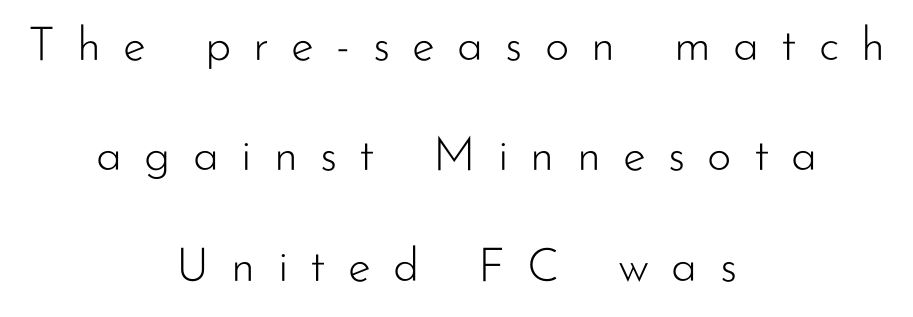
{"serif": "no", "italic": "no", "bold": "no", "weight": "light", "width": "normal", "stroke_contrast": "low", "x_height": "small", "monospaced": "no", "underline": "no", "align": "center", "line_spacing": "loose", "line_spacing_ratio": 2.35, "letter_spacing": "wide", "letter_spacing_em": 0.47, "glyph_px": 47}
